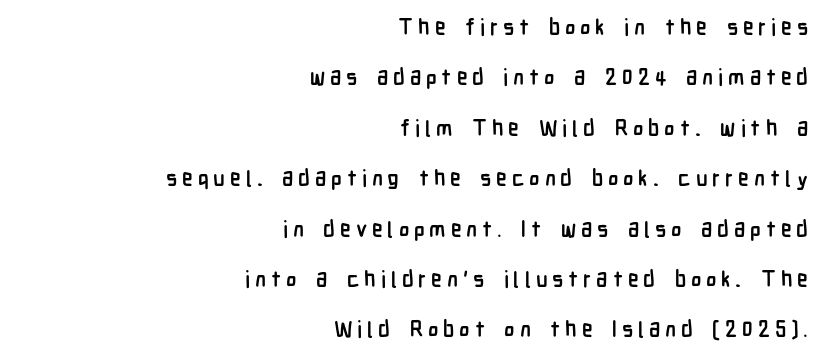
Q: Is the text bold? A: Yes.
Q: Is the text italic (slanted)? A: No, it is upright.
Q: Is the text underlined? A: No.
Q: How is the paragraph aligned? A: Right-aligned.
Q: Is the spacing between letters normal or unusually wide? A: Unusually wide.
Q: Is the spacing between lines tight, normal or loose? A: Loose.
